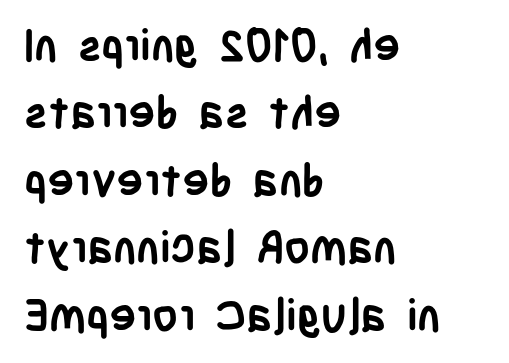
Is there much room between lines? A standard amount, neither cramped nor airy. Unmarked baselines from the first word to the last. You could not count columns in this text — the font is proportionally spaced. Tall strokes in this sample are plumb rather than angled.
